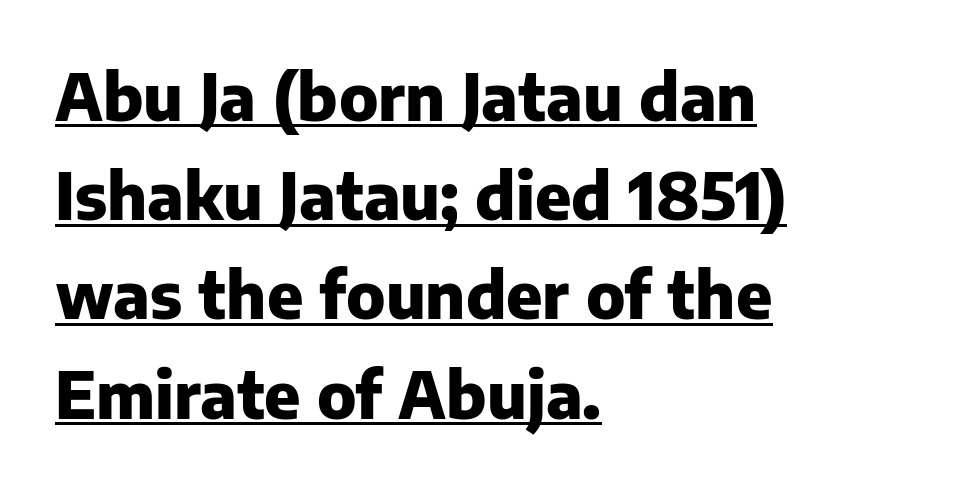
Q: Is the text bold? A: Yes.
Q: Is the text italic (slanted)? A: No, it is upright.
Q: Is the typeface a serif or a sans-serif typeface? A: Sans-serif.
Q: Is the text underlined? A: Yes.
Q: How is the paragraph aligned? A: Left-aligned.
Q: Is the spacing between letters normal or unusually wide? A: Normal.
Q: Is the spacing between lines tight, normal or loose? A: Normal.
Q: Width (condensed, normal, or wide)? A: Normal.
Q: Stroke contrast? A: Low.
Q: x-height? A: Medium.
Q: Monospaced? A: No.
